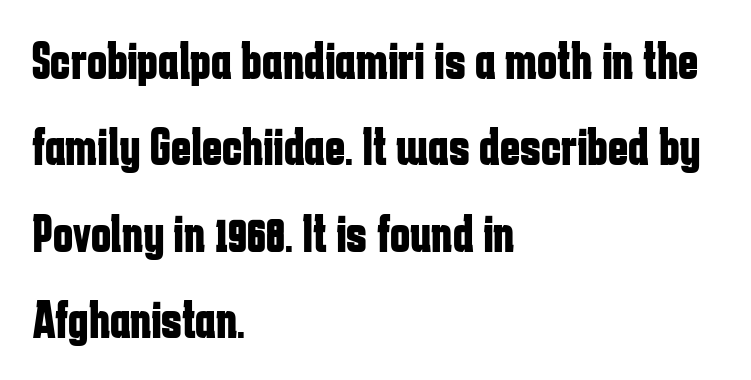
Q: Is the text bold? A: Yes.
Q: Is the text italic (slanted)? A: No, it is upright.
Q: Is the typeface a serif or a sans-serif typeface? A: Sans-serif.
Q: Is the text underlined? A: No.
Q: How is the paragraph aligned? A: Left-aligned.
Q: Is the spacing between letters normal or unusually wide? A: Normal.
Q: Is the spacing between lines tight, normal or loose? A: Normal.
Q: Width (condensed, normal, or wide)? A: Condensed.
Q: Stroke contrast? A: Low.
Q: x-height? A: Medium.
Q: Monospaced? A: No.
